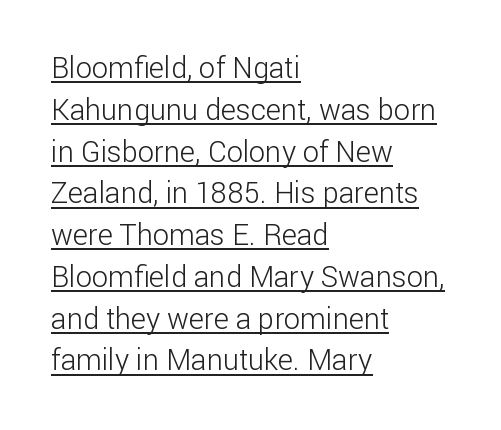
Has an underline been added? It has. Character widths vary here, with narrow letters taking less room than wide ones. The type sits square on the baseline with zero lean. All the whitespace from short lines collects on the right. Does extra space separate the letters? No, they use regular spacing.
